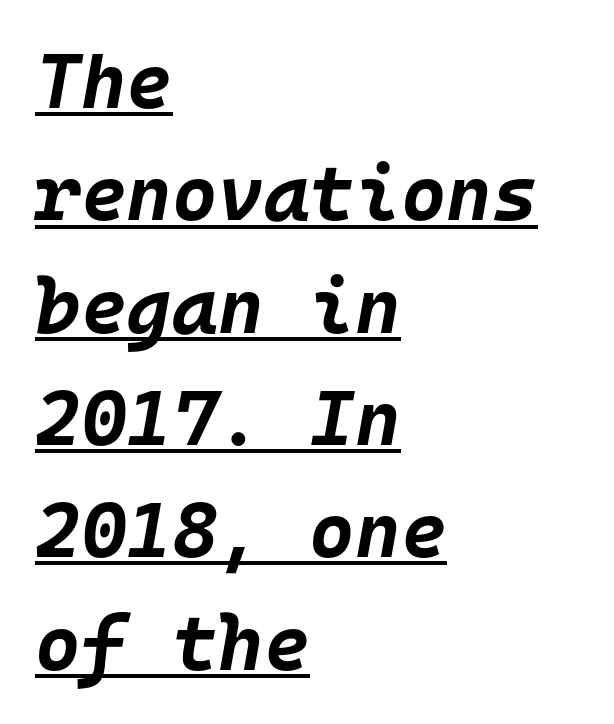
The image shows 78 px bold type, italic (leaning right), monospaced; set left-aligned, normal line spacing (1.44x), normal letter spacing, underlined; low stroke contrast and a large x-height.
